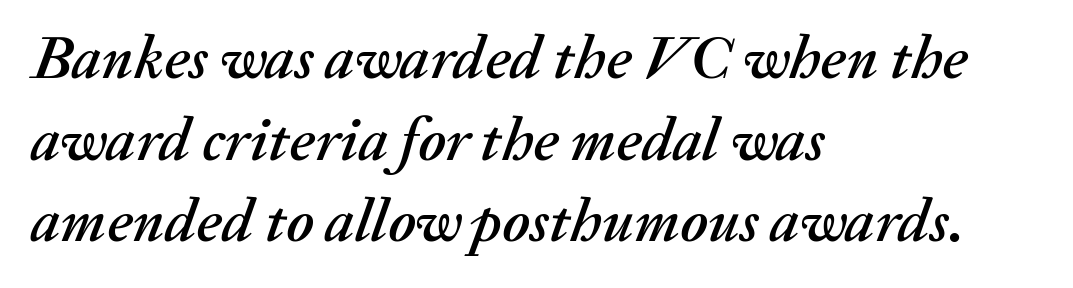
The image shows 61 px text type, italic (leaning right); set left-aligned, normal line spacing (1.34x), normal letter spacing, not underlined; medium stroke contrast and a medium x-height.
